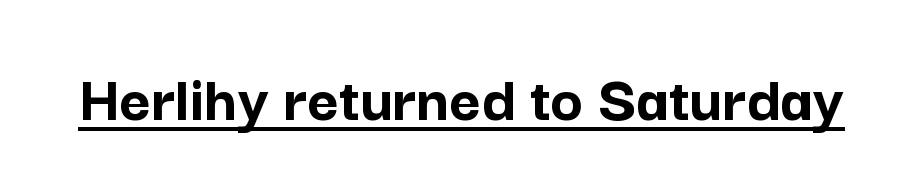
Here the designer chose a conventional face with non-uniform glyph widths. It's the straight-up-and-down kind of type. Check where the strokes stop: nothing finishes them off — pure sans. Typesetter's note: full bold, strokes at maximum text heaviness. Short note: letters normally spaced. The rendering uses the underline text-decoration.
